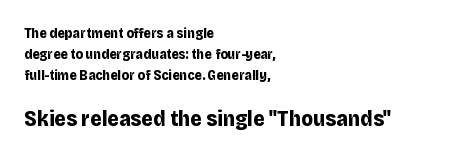
The image shows 22 px bold type, upright; set left-aligned, normal line spacing (1.51x), normal letter spacing, not underlined; the second (bottom) block is 1.57x larger.
